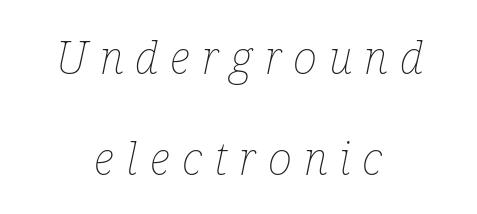
Q: Is the text bold? A: No.
Q: Is the text italic (slanted)? A: Yes, it leans right by about 12 degrees.
Q: Is the text underlined? A: No.
Q: How is the paragraph aligned? A: Centered.
Q: Is the spacing between letters normal or unusually wide? A: Unusually wide.
Q: Is the spacing between lines tight, normal or loose? A: Loose.
Q: Width (condensed, normal, or wide)? A: Condensed.
Q: Stroke contrast? A: Low.
Q: x-height? A: Medium.
Q: Monospaced? A: No.
